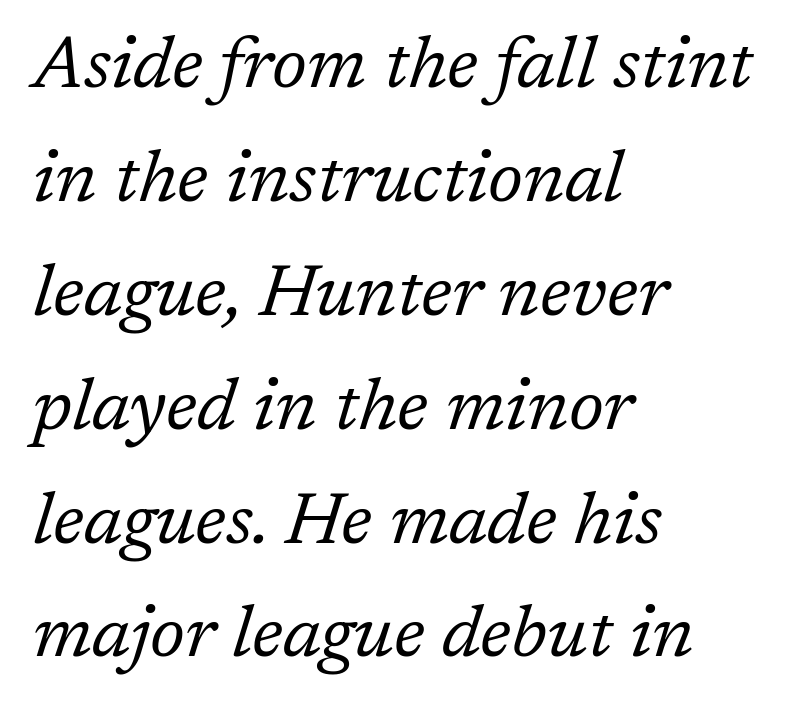
Q: Is the text bold? A: No.
Q: Is the text italic (slanted)? A: Yes, it leans right by about 17 degrees.
Q: Is the typeface a serif or a sans-serif typeface? A: Serif.
Q: Is the text underlined? A: No.
Q: How is the paragraph aligned? A: Left-aligned.
Q: Is the spacing between letters normal or unusually wide? A: Normal.
Q: Is the spacing between lines tight, normal or loose? A: Normal.
Q: Width (condensed, normal, or wide)? A: Normal.
Q: Stroke contrast? A: Low.
Q: x-height? A: Medium.
Q: Monospaced? A: No.
